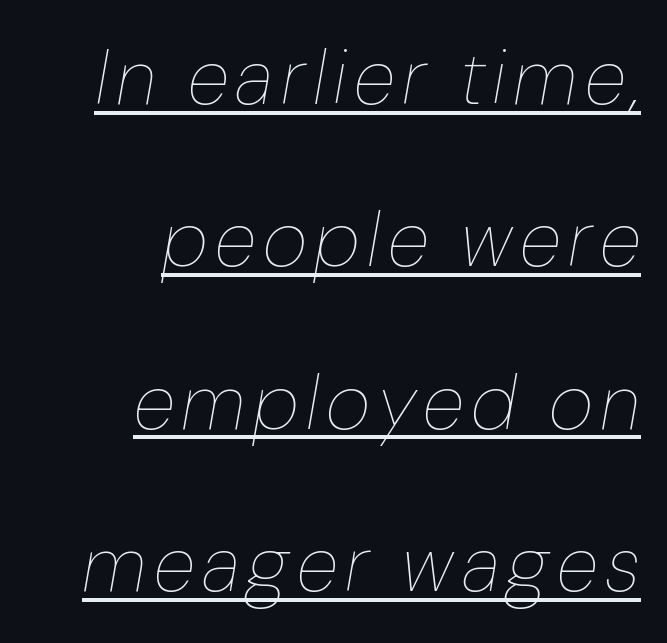
The paragraph has a hard right edge and a soft left edge. Bold? No — there's no thickening of the strokes. It's the slanting kind of type. In designer terms, the underline attribute is active on this setting.
